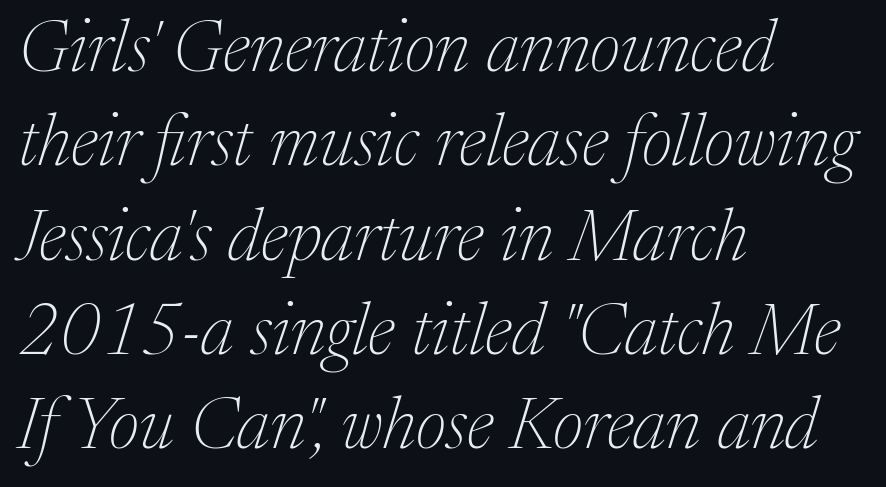
The image shows 72 px thin serif type, italic (leaning right); set left-aligned, normal line spacing (1.31x), normal letter spacing, not underlined; medium stroke contrast and a medium x-height.
